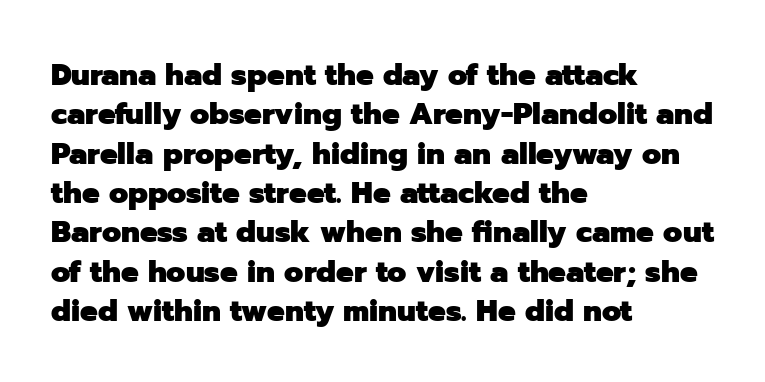
The image shows 31 px heavy sans-serif type, upright; set left-aligned, normal line spacing (1.27x), normal letter spacing, not underlined; low stroke contrast and a medium x-height.
